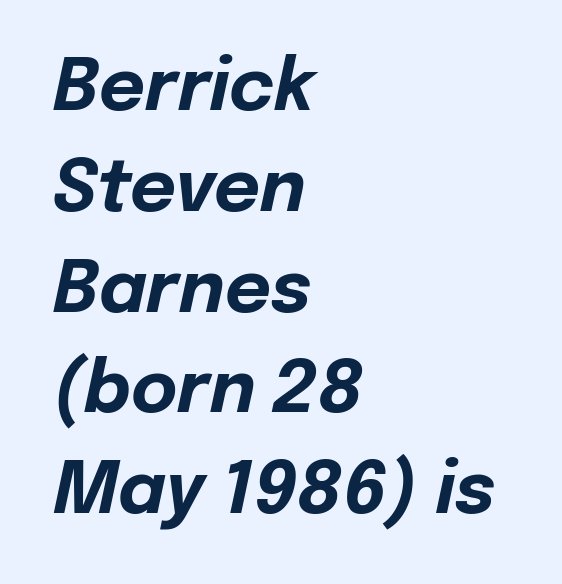
{"italic": "yes", "lean": "right", "slant_degrees": 12, "bold": "yes", "weight": "bold", "width": "normal", "stroke_contrast": "low", "x_height": "medium", "monospaced": "no", "underline": "no", "align": "left", "line_spacing": "normal", "line_spacing_ratio": 1.42, "letter_spacing": "normal", "letter_spacing_em": 0.0, "glyph_px": 71}
